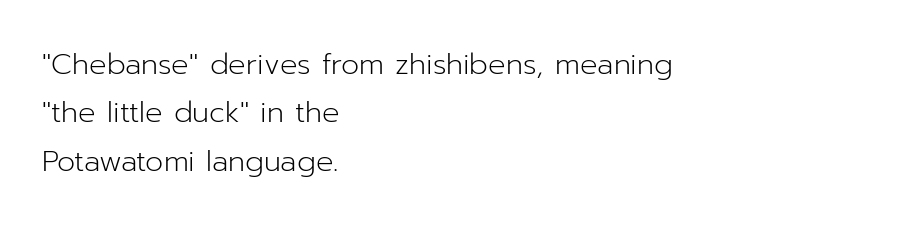
{"serif": "no", "italic": "no", "bold": "no", "weight": "light", "width": "normal", "stroke_contrast": "low", "x_height": "medium", "monospaced": "no", "underline": "no", "align": "left", "line_spacing": "normal", "line_spacing_ratio": 1.67, "letter_spacing": "normal", "letter_spacing_em": 0.0, "glyph_px": 29}
